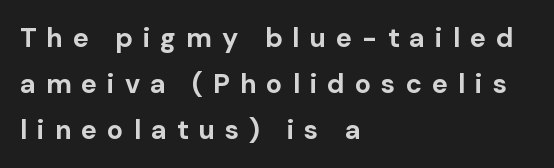
The image shows 27 px bold type, upright; set left-aligned, normal line spacing (1.7x), unusually wide letter spacing (+0.37 em), not underlined.
